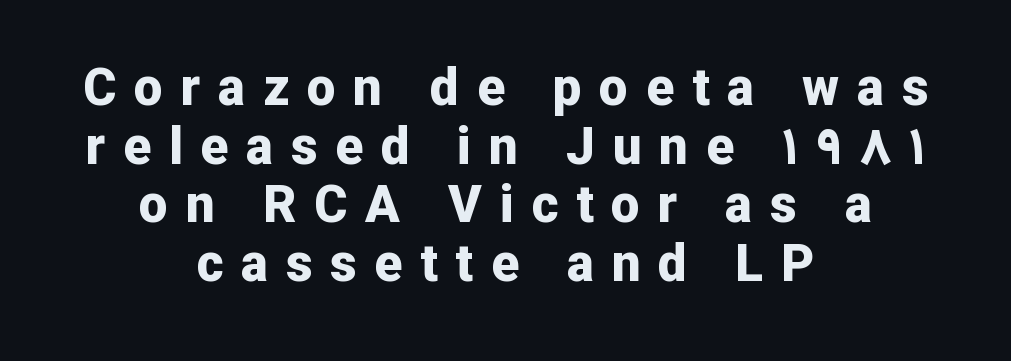
The image shows 51 px bold sans-serif type, upright; set centered, tight line spacing (1.15x), unusually wide letter spacing (+0.35 em), not underlined; low stroke contrast and a medium x-height.
